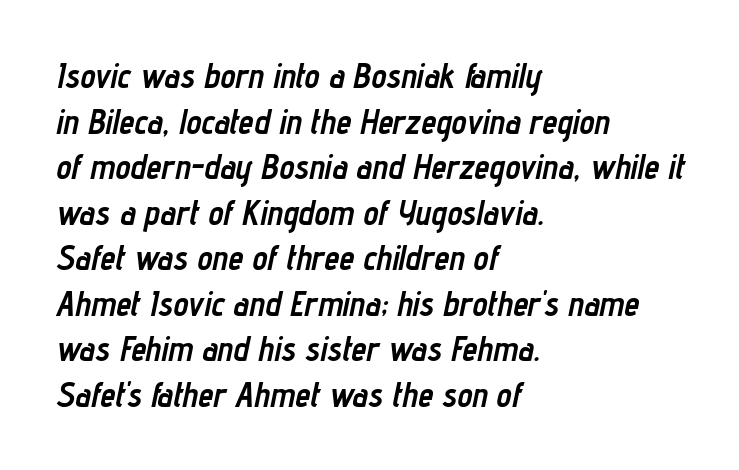
{"italic": "yes", "lean": "right", "slant_degrees": 12, "bold": "yes", "weight": "semibold", "width": "condensed", "stroke_contrast": "low", "x_height": "medium", "monospaced": "no", "underline": "no", "align": "left", "line_spacing": "normal", "line_spacing_ratio": 1.34, "letter_spacing": "normal", "letter_spacing_em": 0.0, "glyph_px": 34}
